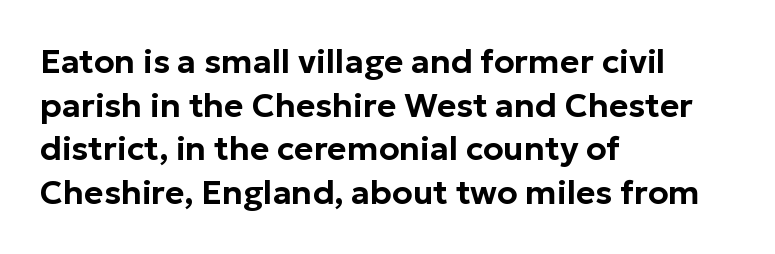
Q: Is the text italic (slanted)? A: No, it is upright.
Q: Is the typeface a serif or a sans-serif typeface? A: Sans-serif.
Q: Is the text underlined? A: No.
Q: How is the paragraph aligned? A: Left-aligned.
Q: Is the spacing between letters normal or unusually wide? A: Normal.
Q: Is the spacing between lines tight, normal or loose? A: Normal.
Q: Width (condensed, normal, or wide)? A: Normal.
Q: Stroke contrast? A: Low.
Q: x-height? A: Medium.
Q: Monospaced? A: No.
